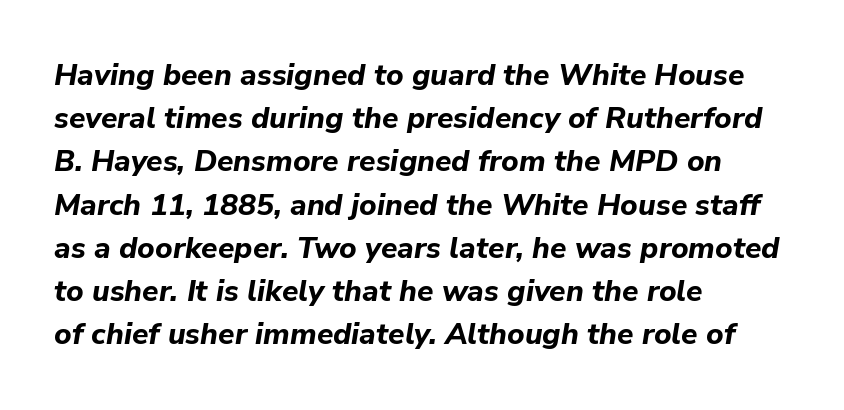
The image shows 30 px bold type, italic (leaning right); set left-aligned, normal line spacing (1.44x), normal letter spacing, not underlined; low stroke contrast and a medium x-height.
